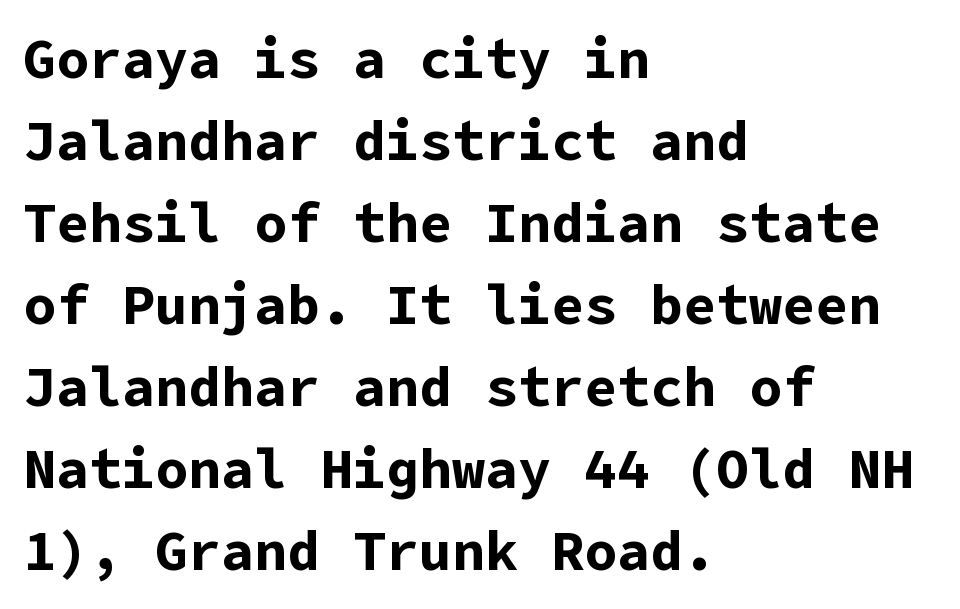
The image shows 55 px bold sans-serif type, upright; set left-aligned, normal line spacing (1.49x), normal letter spacing, not underlined; low stroke contrast and a medium x-height.
